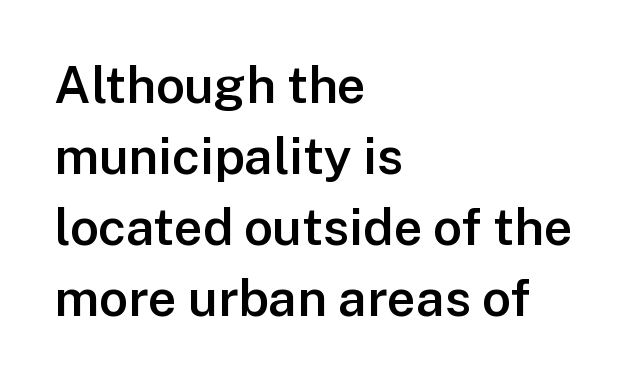
{"serif": "no", "italic": "no", "bold": "semi", "weight": "semibold", "width": "normal", "stroke_contrast": "low", "x_height": "medium", "monospaced": "no", "underline": "no", "align": "left", "line_spacing": "normal", "line_spacing_ratio": 1.39, "letter_spacing": "normal", "letter_spacing_em": 0.0, "glyph_px": 51}
